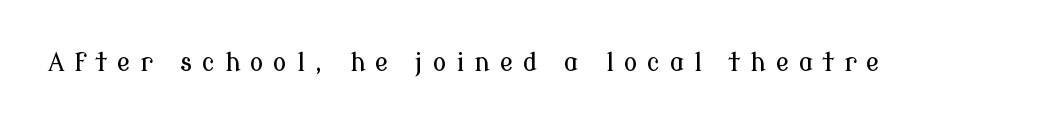
Q: Is the text italic (slanted)? A: No, it is upright.
Q: Is the text underlined? A: No.
Q: Is the spacing between letters normal or unusually wide? A: Unusually wide.
